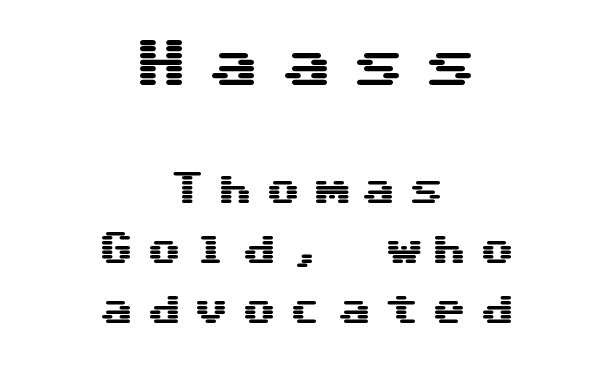
{"serif": "no", "italic": "no", "width": "wide", "stroke_contrast": "medium", "x_height": "medium", "monospaced": "yes", "underline": "no", "align": "center", "line_spacing_ratio": 1.71, "letter_spacing": "wide", "letter_spacing_em": 0.36, "larger_block": "first", "size_ratio": 1.51, "glyph_px": 53}
